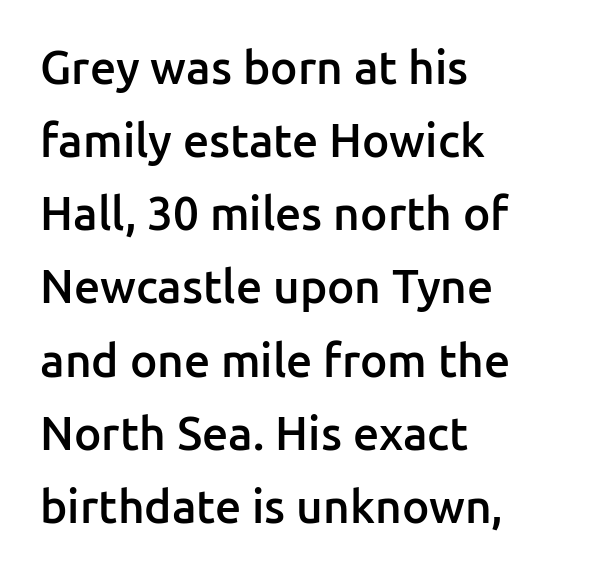
The image shows 46 px semibold sans-serif type, upright; set left-aligned, normal line spacing (1.59x), normal letter spacing, not underlined; low stroke contrast and a medium x-height.
